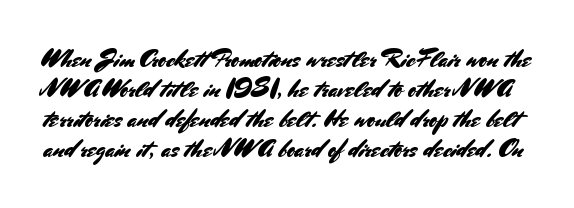
{"underline": "no", "line_spacing": "normal", "line_spacing_ratio": 1.25, "letter_spacing": "normal", "letter_spacing_em": 0.0, "glyph_px": 24}
